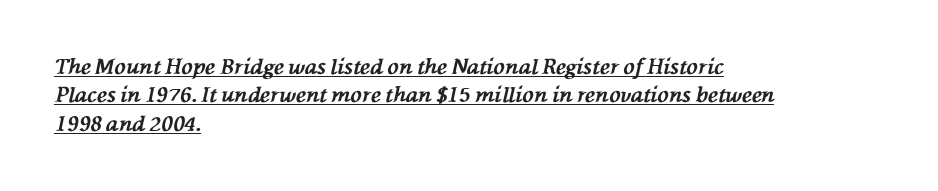
Set as a true bold cut, around the 700 mark. Notice how descenders clear the ascenders below comfortably — that's standard leading. Which margin do the lines hug? The left one — the right edge is uneven. Slanted lettering throughout.
